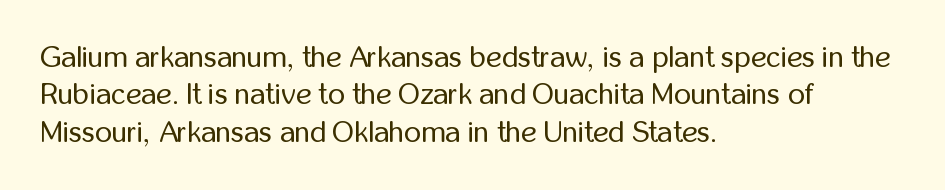
Q: Is the text bold? A: No.
Q: Is the text italic (slanted)? A: No, it is upright.
Q: Is the typeface a serif or a sans-serif typeface? A: Sans-serif.
Q: Is the text underlined? A: No.
Q: How is the paragraph aligned? A: Left-aligned.
Q: Is the spacing between letters normal or unusually wide? A: Normal.
Q: Is the spacing between lines tight, normal or loose? A: Normal.
Q: Width (condensed, normal, or wide)? A: Condensed.
Q: Stroke contrast? A: Low.
Q: x-height? A: Medium.
Q: Monospaced? A: No.
